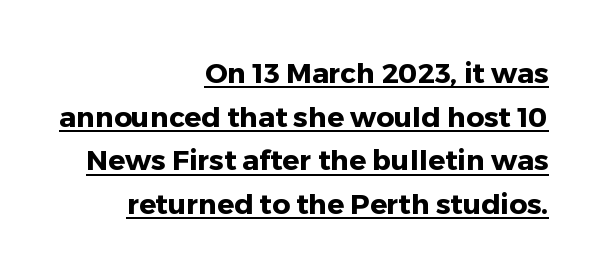
The image shows 28 px heavy sans-serif type, upright; set right-aligned, normal line spacing (1.56x), normal letter spacing, underlined; low stroke contrast and a medium x-height.
